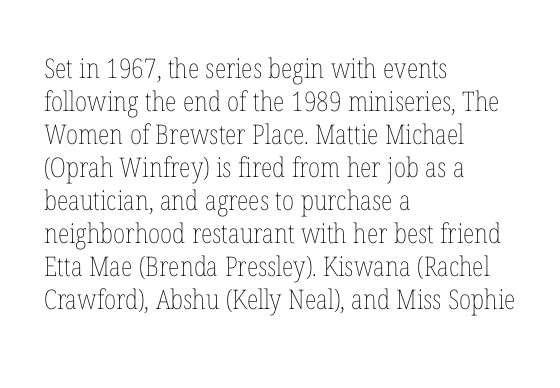
Q: Is the text bold? A: No.
Q: Is the text italic (slanted)? A: No, it is upright.
Q: Is the text underlined? A: No.
Q: How is the paragraph aligned? A: Left-aligned.
Q: Is the spacing between letters normal or unusually wide? A: Normal.
